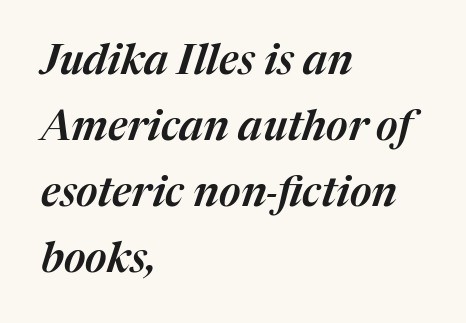
The image shows 42 px text type, italic (leaning right); set left-aligned, normal line spacing (1.57x), normal letter spacing, not underlined; medium stroke contrast and a medium x-height.
